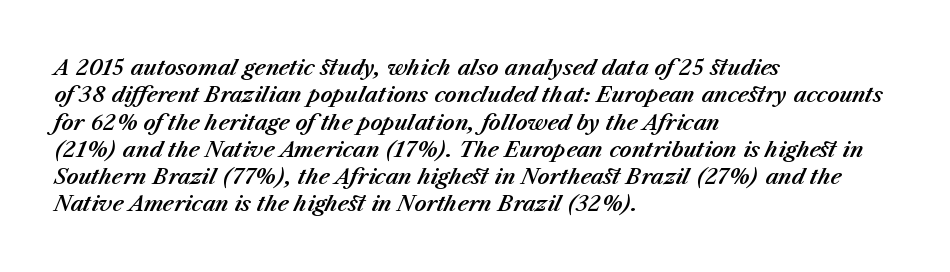
The image shows 21 px text type, italic (leaning right); set left-aligned, normal line spacing (1.3x), normal letter spacing, not underlined.
